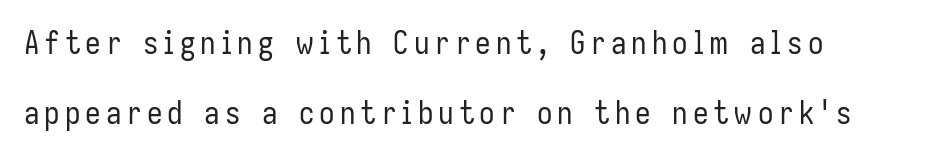
Honestly, there is no underline to notice here at all. In terms of letterform style, serifs are entirely absent. These lines are set flush left with a ragged right edge. Successive baselines arrive slowly, with a big drop between each. Quick note: not italic, upright. Do the characters align in a grid? No, the font is proportional.
